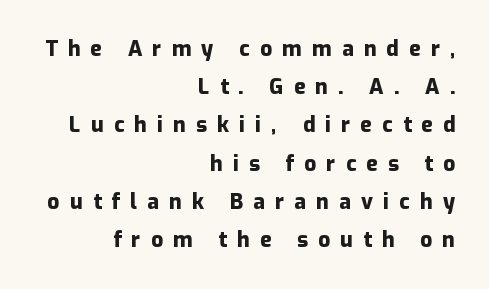
Honestly, there is no underline to notice here at all. The tracking jumps out immediately: characters are airy and widely separated. Is there any slant? The stems are plumb. Caption: multi-line text, flush right, ragged left.
